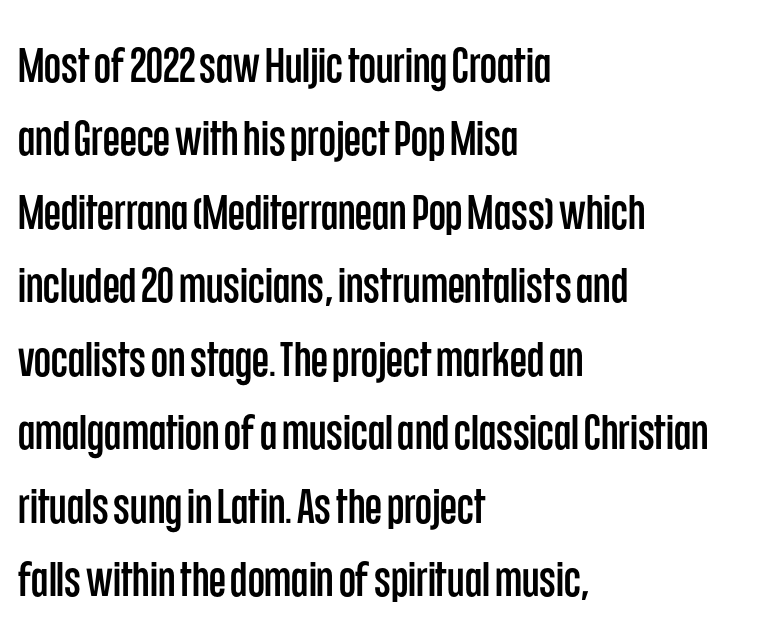
{"serif": "no", "italic": "no", "width": "condensed", "stroke_contrast": "low", "x_height": "large", "monospaced": "no", "underline": "no", "align": "left", "line_spacing": "normal", "line_spacing_ratio": 1.5, "letter_spacing": "normal", "letter_spacing_em": 0.0, "glyph_px": 49}
